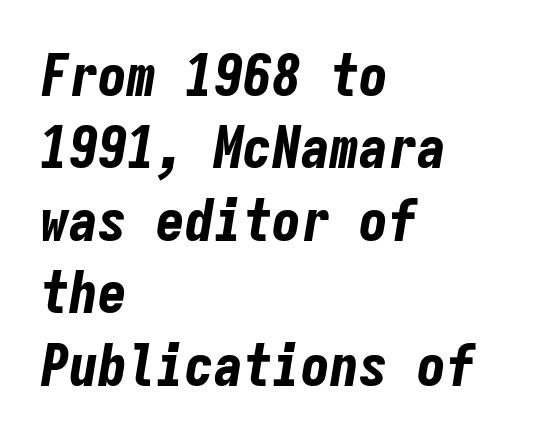
Vertically, the passage feels balanced, rows spaced as you'd expect. Glyph-to-glyph distance matches everyday printed text. The whole block is typeset with a tilt. Horizontally, the lines are justified to the leading edge only.
